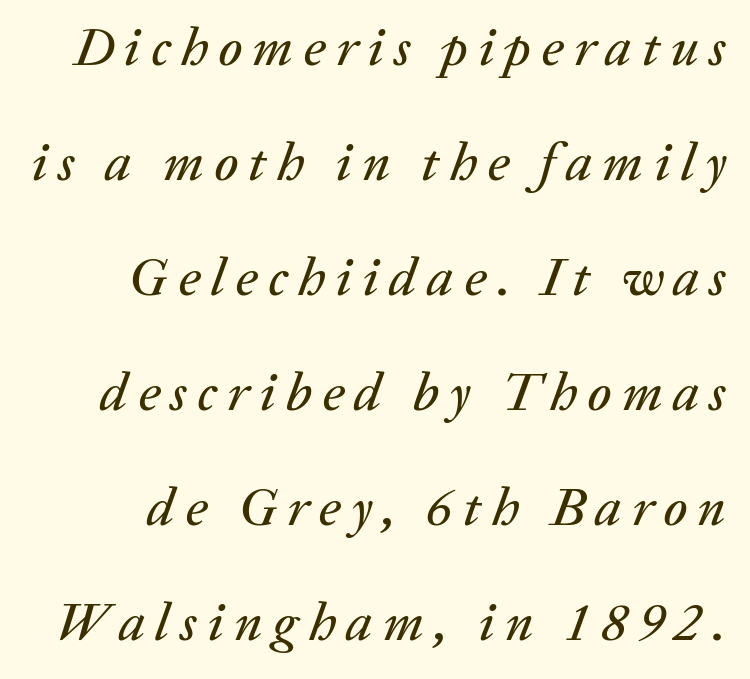
The glyphs are unaccompanied by any horizontal stroke below them. Students, observe: this is what heavily led, spacious text looks like. Here the designer chose a conventional face with non-uniform glyph widths. This sample uses an oblique cut, with every glyph tilted off the vertical.
